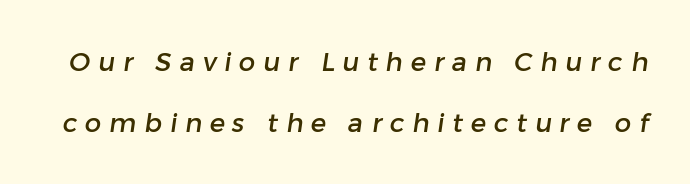
{"underline": "no", "line_spacing": "loose", "line_spacing_ratio": 2.33, "letter_spacing": "wide", "letter_spacing_em": 0.3, "glyph_px": 26}
